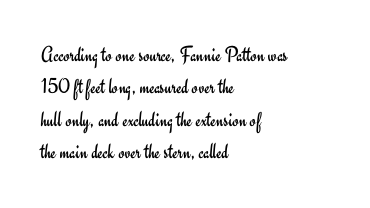
The image shows 22 px text type; set left-aligned, normal line spacing (1.47x), normal letter spacing, not underlined.
